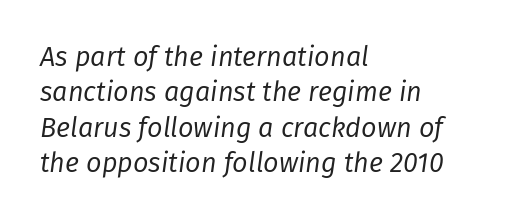
{"italic": "yes", "lean": "right", "slant_degrees": 8, "bold": "no", "underline": "no", "align": "left", "line_spacing": "normal", "line_spacing_ratio": 1.31, "letter_spacing": "normal", "letter_spacing_em": 0.0, "glyph_px": 27}
